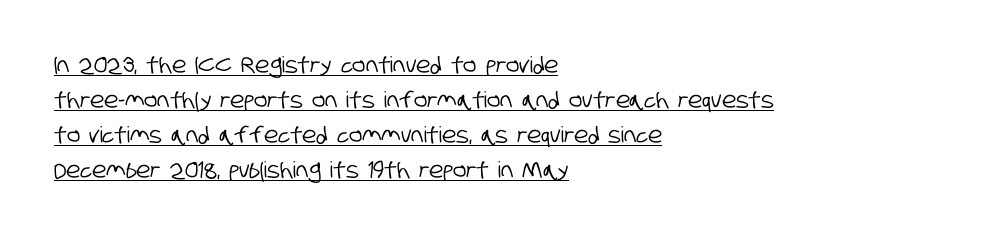
Q: Is the text underlined? A: Yes.
Q: How is the paragraph aligned? A: Left-aligned.
Q: Is the spacing between letters normal or unusually wide? A: Normal.
Q: Is the spacing between lines tight, normal or loose? A: Normal.
